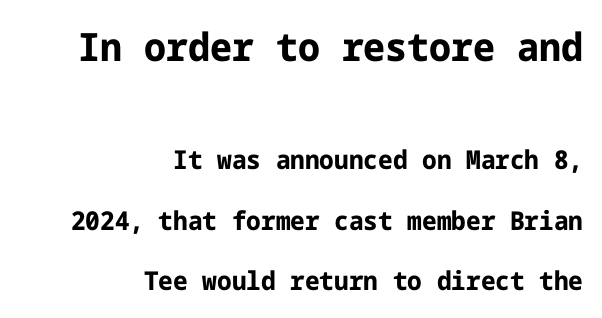
The image shows 39 px bold sans-serif type, upright; set right-aligned, loose line spacing (2.33x), normal letter spacing, not underlined; the first (top) block is 1.5x larger; low stroke contrast and a medium x-height.
